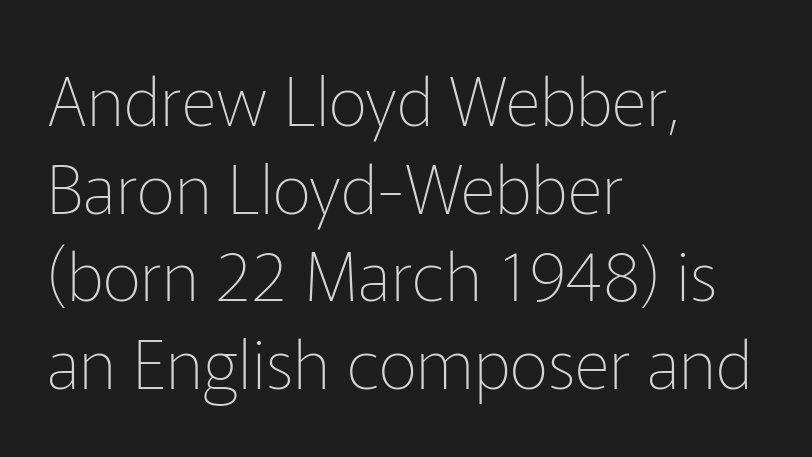
The image shows 68 px thin sans-serif type, upright; set left-aligned, normal line spacing (1.29x), normal letter spacing, not underlined; low stroke contrast and a medium x-height.
